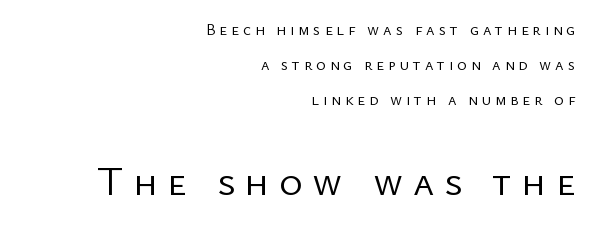
{"serif": "no", "italic": "no", "bold": "no", "weight": "regular", "width": "normal", "stroke_contrast": "low", "x_height": "medium", "monospaced": "no", "underline": "no", "align": "right", "line_spacing": "loose", "line_spacing_ratio": 2.2, "letter_spacing": "wide", "letter_spacing_em": 0.25, "larger_block": "second", "size_ratio": 2.5, "glyph_px": 40}
